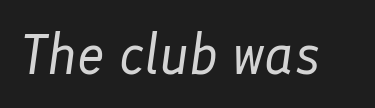
Think of a printed novel: that variable character pitch is what you see here. Letter spacing: default. Style check: oblique. Stroke mass is kept to a normal reading level or below.
